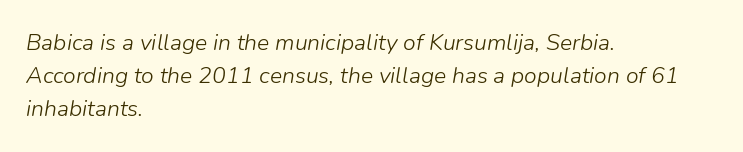
Rows of type keep a routine distance in the vertical direction. No word sits above an underline. Stroke thickness stays within the range of a standard reading face or lighter. Visually the block forms a straight wall on the left and a jagged coastline on the right.
